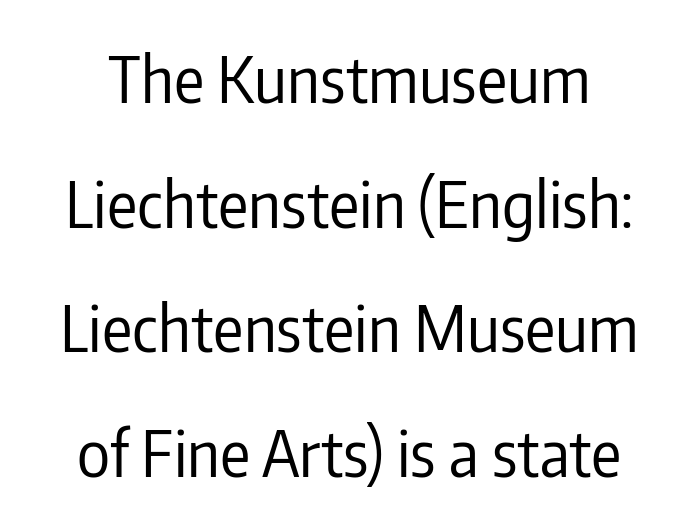
The image shows 63 px regular-weight, condensed sans-serif type, upright; set loose line spacing (1.98x), normal letter spacing, not underlined; low stroke contrast and a medium x-height.
